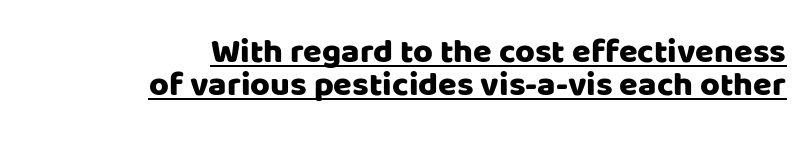
{"serif": "no", "italic": "no", "width": "normal", "stroke_contrast": "low", "x_height": "large", "monospaced": "no", "underline": "yes", "align": "right", "line_spacing": "tight", "line_spacing_ratio": 0.98, "letter_spacing": "normal", "letter_spacing_em": 0.0, "glyph_px": 34}
